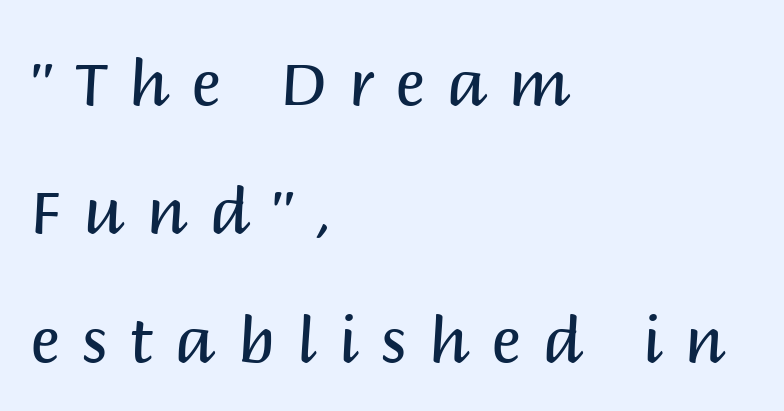
The image shows 62 px regular-weight sans-serif type; set left-aligned, loose line spacing (2.07x), unusually wide letter spacing (+0.35 em), not underlined; medium stroke contrast and a large x-height.
